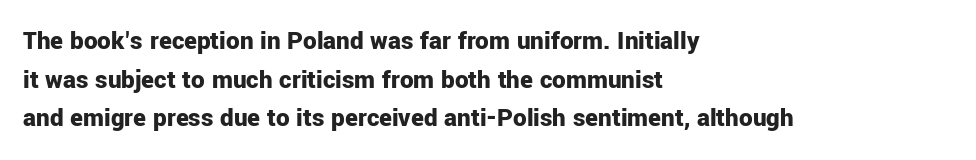
Q: Is the text bold? A: Yes.
Q: Is the text italic (slanted)? A: No, it is upright.
Q: Is the text underlined? A: No.
Q: How is the paragraph aligned? A: Left-aligned.
Q: Is the spacing between letters normal or unusually wide? A: Normal.
Q: Is the spacing between lines tight, normal or loose? A: Normal.
